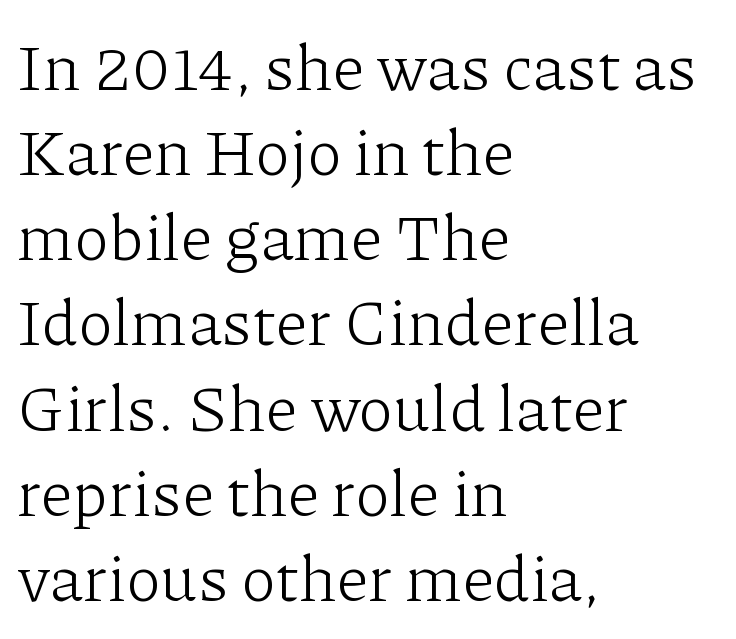
The image shows 65 px light serif type, upright; set left-aligned, normal line spacing (1.31x), normal letter spacing, not underlined; low stroke contrast and a medium x-height.
